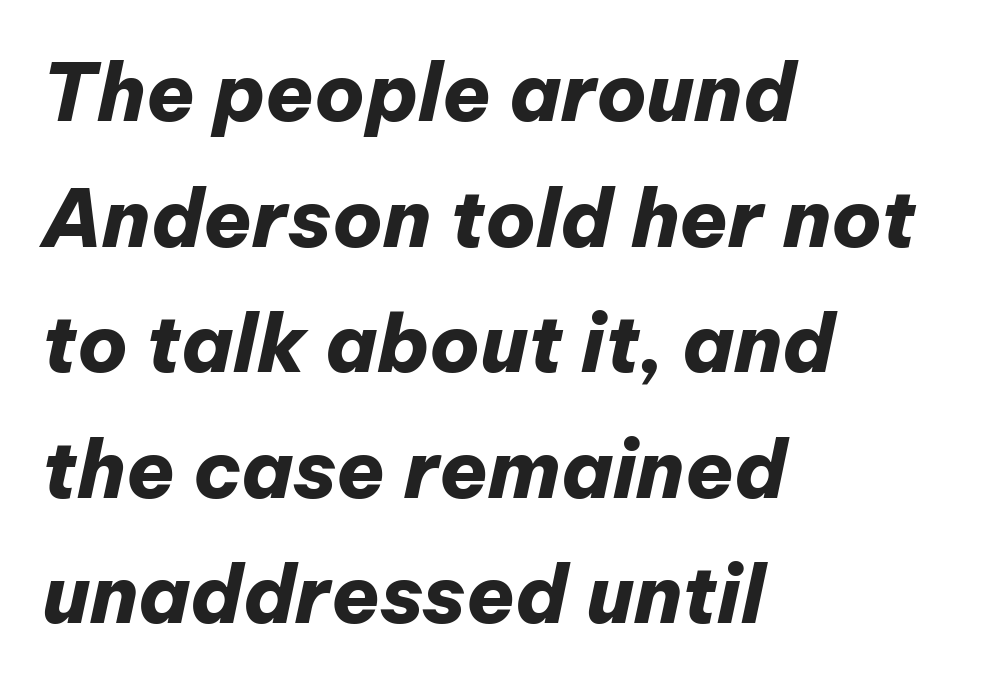
The image shows 79 px heavy type, italic (leaning right); set left-aligned, normal line spacing (1.59x), normal letter spacing, not underlined; low stroke contrast and a medium x-height.
